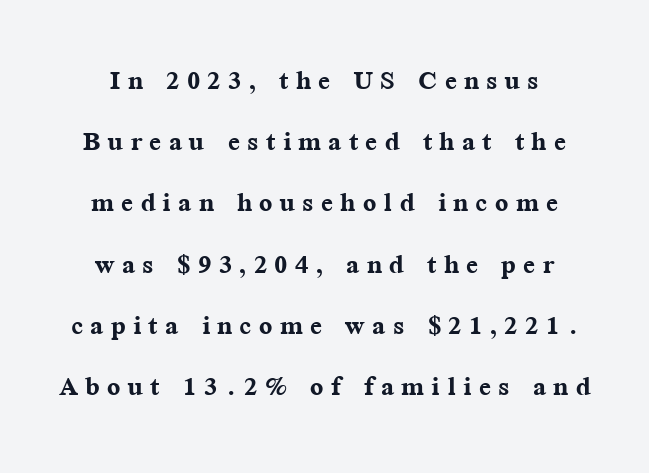
Q: Is the text bold? A: Yes.
Q: Is the text italic (slanted)? A: No, it is upright.
Q: Is the typeface a serif or a sans-serif typeface? A: Serif.
Q: Is the text underlined? A: No.
Q: How is the paragraph aligned? A: Centered.
Q: Is the spacing between letters normal or unusually wide? A: Unusually wide.
Q: Width (condensed, normal, or wide)? A: Normal.
Q: Stroke contrast? A: Medium.
Q: x-height? A: Medium.
Q: Monospaced? A: No.
